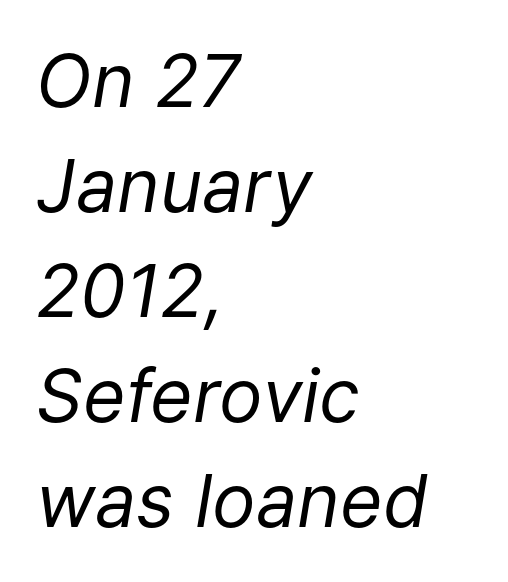
{"italic": "yes", "lean": "right", "slant_degrees": 9, "bold": "no", "weight": "regular", "width": "normal", "stroke_contrast": "low", "x_height": "medium", "monospaced": "no", "underline": "no", "align": "left", "line_spacing": "normal", "line_spacing_ratio": 1.44, "letter_spacing": "normal", "letter_spacing_em": 0.0, "glyph_px": 73}
